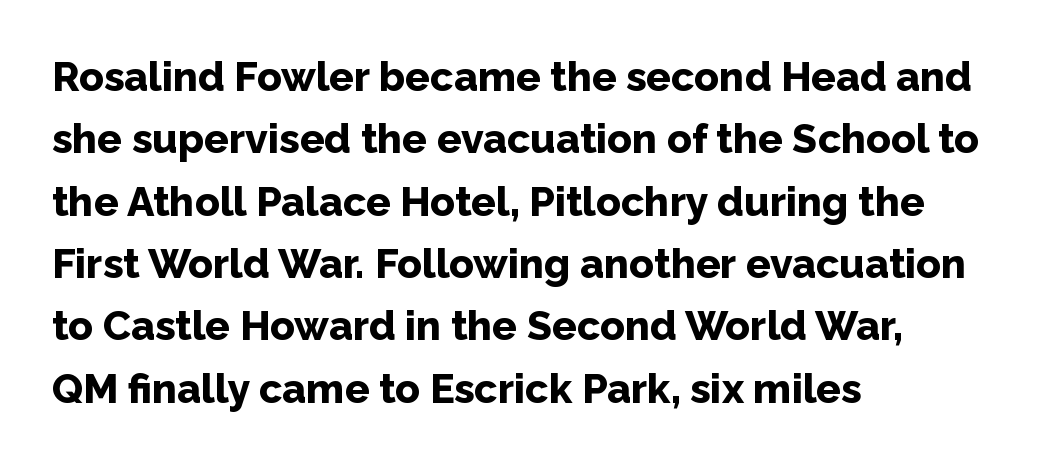
Character widths vary here, with narrow letters taking less room than wide ones. You could call the tracking neutral — neither tight nor loose. Grotesque or geometric, the face here clearly has no serifs. The space between consecutive lines is moderate. Chunky letters — that's bold for sure. The strip under each line holds only bare page.
